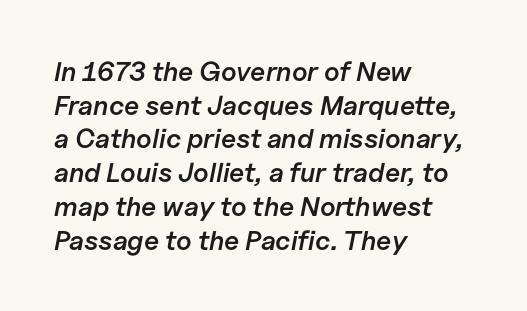
Q: Is the text bold? A: Semi-bold.
Q: Is the text italic (slanted)? A: Yes, it leans right by about 11 degrees.
Q: Is the text underlined? A: No.
Q: How is the paragraph aligned? A: Left-aligned.
Q: Is the spacing between letters normal or unusually wide? A: Normal.
Q: Is the spacing between lines tight, normal or loose? A: Normal.
